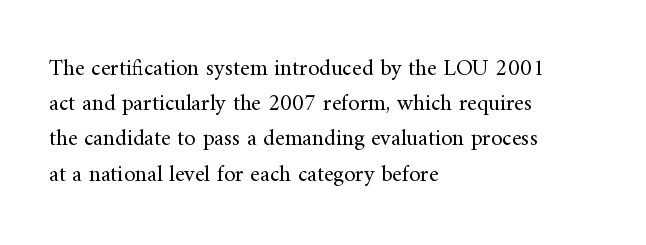
Q: Is the text bold? A: No.
Q: Is the text italic (slanted)? A: No, it is upright.
Q: Is the text underlined? A: No.
Q: How is the paragraph aligned? A: Left-aligned.
Q: Is the spacing between letters normal or unusually wide? A: Normal.
Q: Is the spacing between lines tight, normal or loose? A: Normal.
